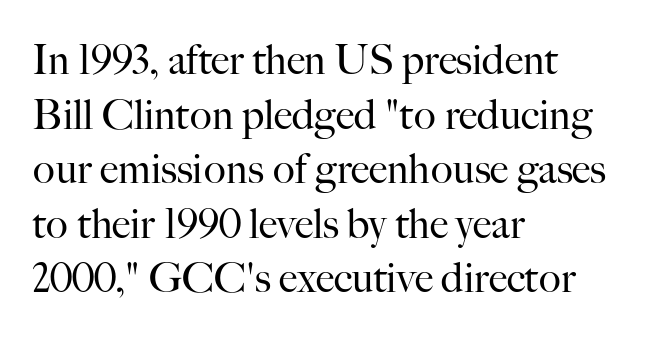
{"serif": "yes", "italic": "no", "bold": "no", "weight": "regular", "width": "normal", "stroke_contrast": "high", "x_height": "small", "monospaced": "no", "underline": "no", "align": "left", "line_spacing": "normal", "line_spacing_ratio": 1.33, "letter_spacing": "normal", "letter_spacing_em": 0.0, "glyph_px": 41}
